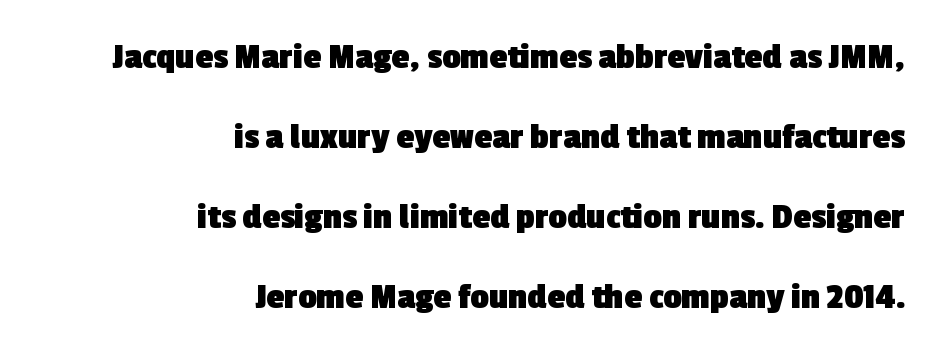
The image shows 36 px heavy sans-serif type; set right-aligned, loose line spacing (2.22x), normal letter spacing, not underlined; a medium x-height.
